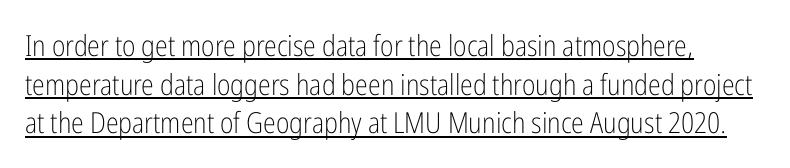
{"serif": "no", "italic": "no", "bold": "no", "weight": "light", "width": "condensed", "stroke_contrast": "low", "x_height": "medium", "monospaced": "no", "underline": "yes", "line_spacing": "normal", "line_spacing_ratio": 1.33, "letter_spacing": "normal", "letter_spacing_em": 0.0, "glyph_px": 29}
